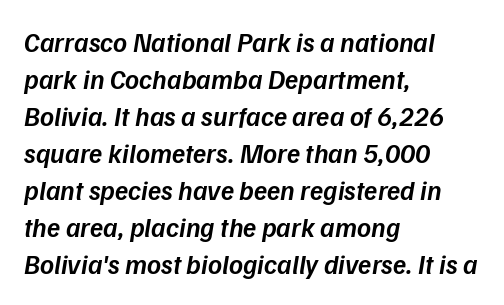
Q: Is the text bold? A: Semi-bold.
Q: Is the text italic (slanted)? A: Yes, it leans right by about 9 degrees.
Q: Is the text underlined? A: No.
Q: How is the paragraph aligned? A: Left-aligned.
Q: Is the spacing between letters normal or unusually wide? A: Normal.
Q: Is the spacing between lines tight, normal or loose? A: Normal.
